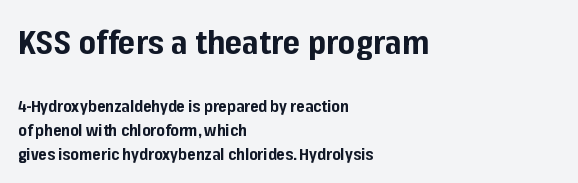
A typesetter would call this proportional, since set widths differ per character. The zone under the glyphs is completely vacant. Left-aligned paragraph, ragged on the right. These words are printed bold, with thick strokes throughout. Spacing between characters is what you'd get straight out of the box.
